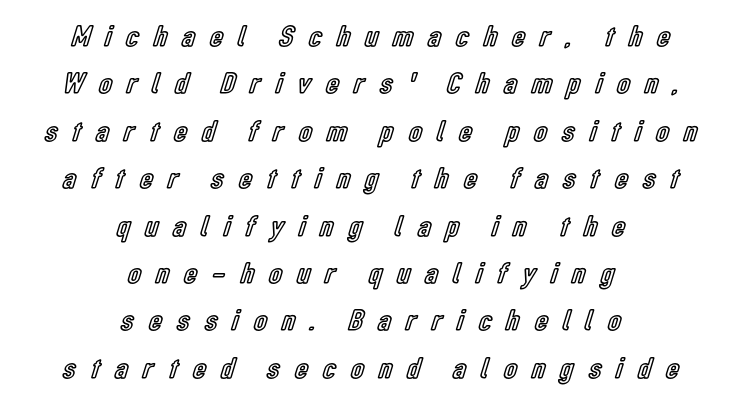
The image shows 30 px condensed type; set centered, normal line spacing (1.58x), unusually wide letter spacing (+0.5 em), not underlined; a medium x-height.
